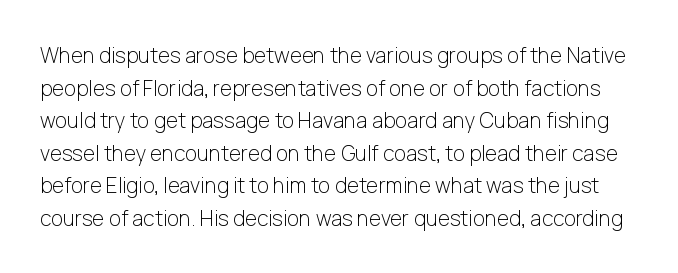
A light-to-regular cut is what we see here. Words appear dense and cohesive because spacing is normal. The lettering stays uniformly vertical, giving the passage a roman look. Plain, unruled lines of type. Quick note: interline space is typical.
